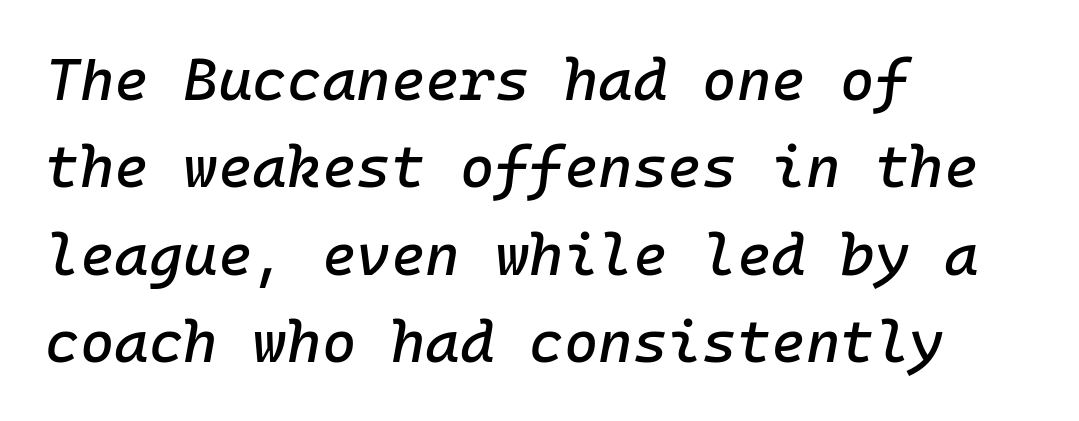
The image shows 59 px text type, italic (leaning right), monospaced; set left-aligned, normal line spacing (1.48x), normal letter spacing, not underlined; low stroke contrast and a medium x-height.
